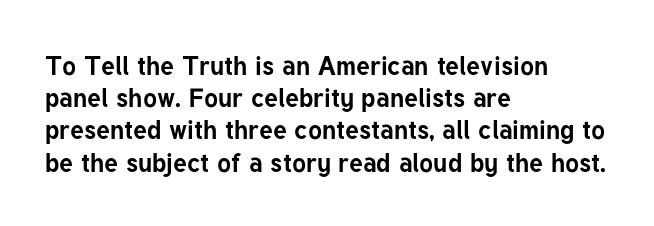
Q: Is the text bold? A: Yes.
Q: Is the text italic (slanted)? A: No, it is upright.
Q: Is the text underlined? A: No.
Q: How is the paragraph aligned? A: Left-aligned.
Q: Is the spacing between letters normal or unusually wide? A: Normal.
